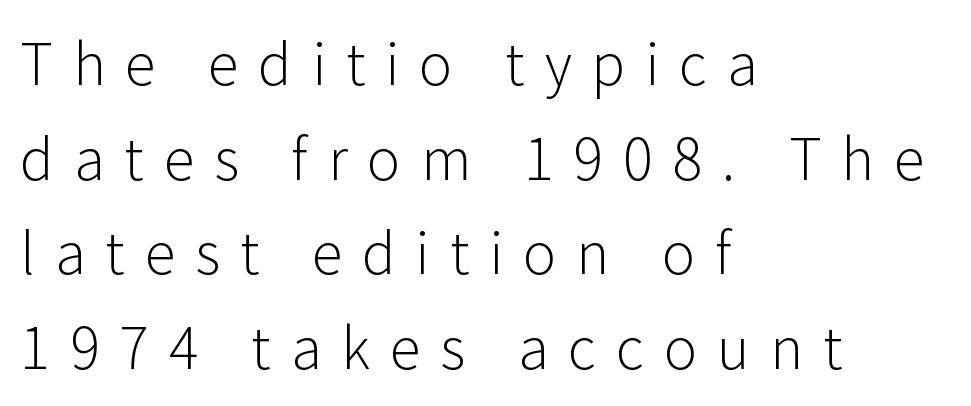
Q: Is the text bold? A: No.
Q: Is the text italic (slanted)? A: No, it is upright.
Q: Is the typeface a serif or a sans-serif typeface? A: Sans-serif.
Q: Is the text underlined? A: No.
Q: How is the paragraph aligned? A: Left-aligned.
Q: Is the spacing between letters normal or unusually wide? A: Unusually wide.
Q: Is the spacing between lines tight, normal or loose? A: Normal.
Q: Width (condensed, normal, or wide)? A: Normal.
Q: Stroke contrast? A: Low.
Q: x-height? A: Medium.
Q: Monospaced? A: No.
